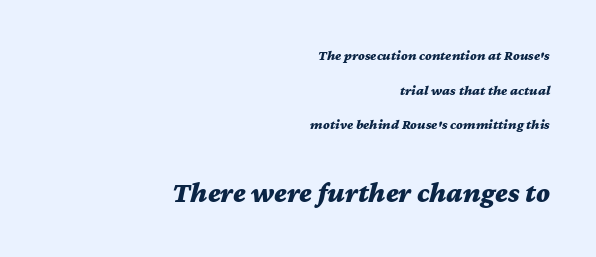
Q: Is the text bold? A: Yes.
Q: Is the text italic (slanted)? A: Yes, it leans right by about 12 degrees.
Q: Is the text underlined? A: No.
Q: How is the paragraph aligned? A: Right-aligned.
Q: Is the spacing between letters normal or unusually wide? A: Normal.
Q: Is the spacing between lines tight, normal or loose? A: Loose.
Q: Which block of text is set in a larger size, the first (top) or the second (bottom)? A: The second (bottom) one.
Q: Width (condensed, normal, or wide)? A: Wide.
Q: Stroke contrast? A: Medium.
Q: x-height? A: Medium.
Q: Monospaced? A: No.
